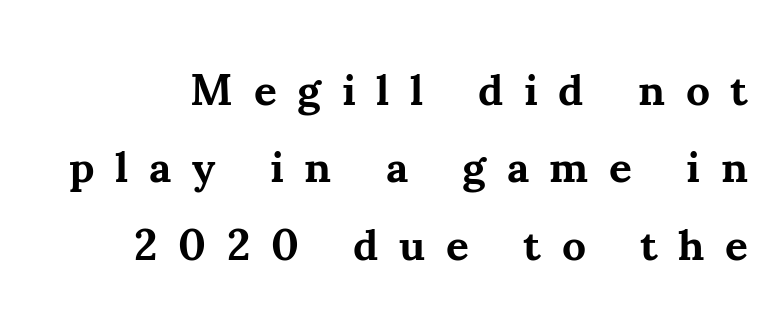
The image shows 44 px bold serif type, upright; set right-aligned, line spacing 1.76x, unusually wide letter spacing (+0.47 em), not underlined; medium stroke contrast and a small x-height.
